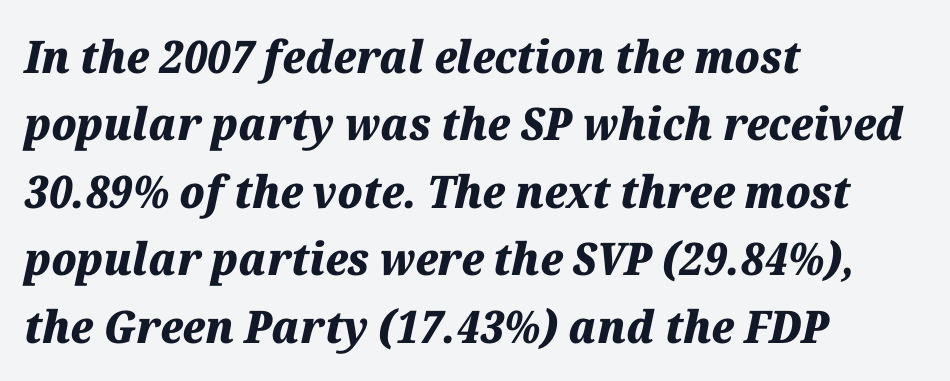
Caption: standard tracking, unaltered. It's the slanting kind of type. Beneath every word, the page is bare. The designer left line spacing at the default. Short and long lines alike share a common starting point at left. The rendering uses a bold face; every stroke is thick and dark.
